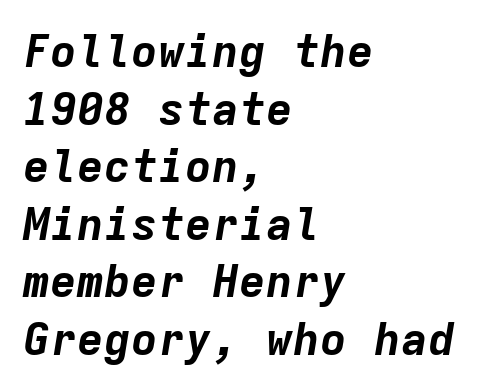
The image shows 45 px bold type, italic (leaning right), monospaced; set left-aligned, normal line spacing (1.28x), normal letter spacing, not underlined; low stroke contrast and a medium x-height.
